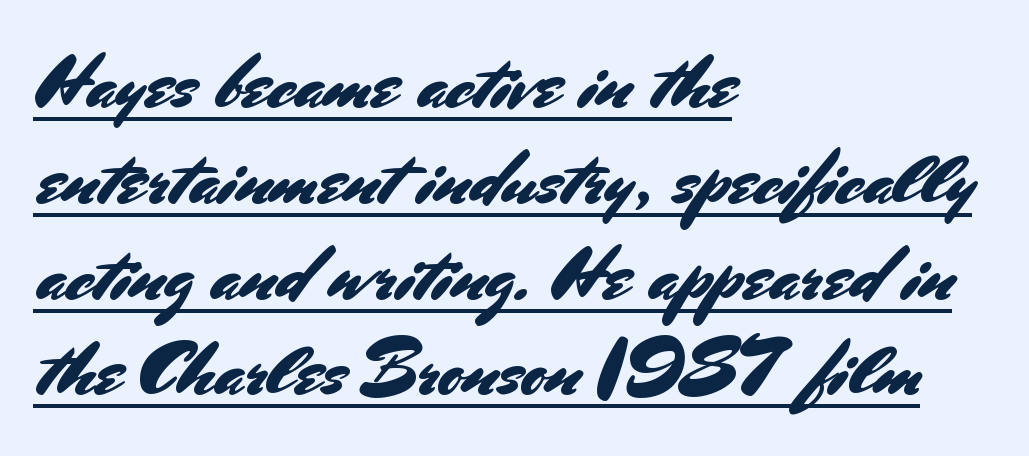
The image shows 76 px sans-serif type; set left-aligned, normal line spacing (1.26x), normal letter spacing, underlined; medium stroke contrast and a small x-height.
